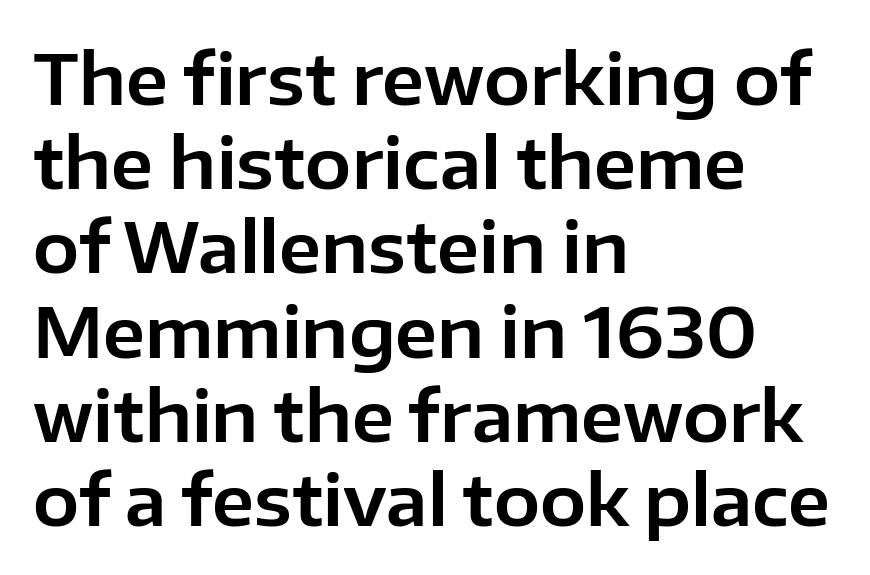
The image shows 69 px sans-serif type, upright; set left-aligned, line spacing 1.22x, normal letter spacing, not underlined; low stroke contrast and a medium x-height.
